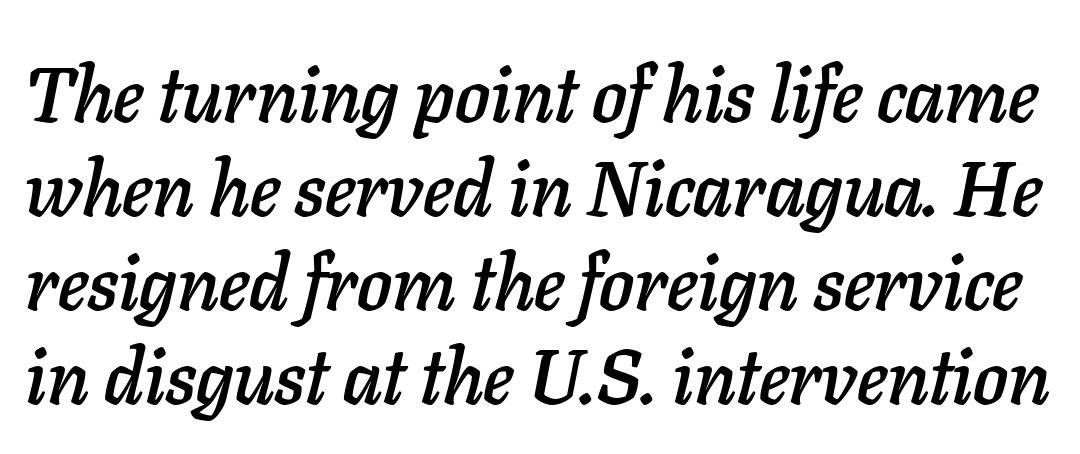
The image shows 77 px text type, italic (leaning right); set line spacing 1.22x, normal letter spacing, not underlined; low stroke contrast and a medium x-height.
